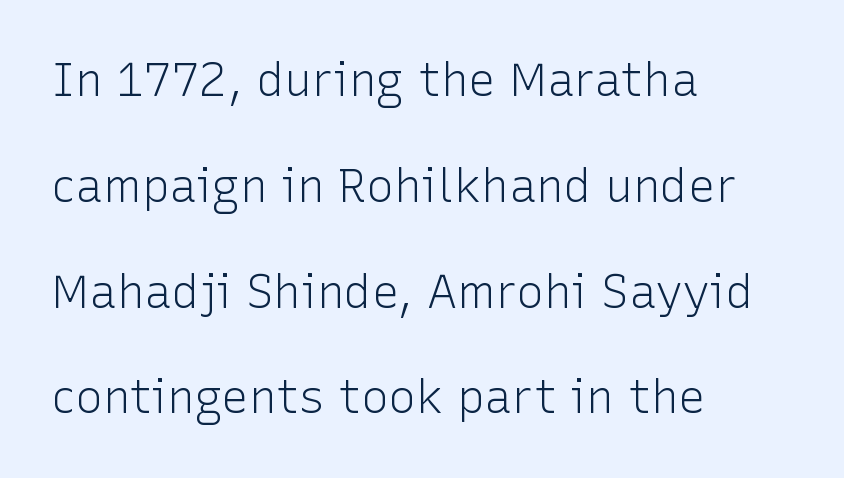
Q: Is the text bold? A: No.
Q: Is the text italic (slanted)? A: No, it is upright.
Q: Is the typeface a serif or a sans-serif typeface? A: Sans-serif.
Q: Is the text underlined? A: No.
Q: How is the paragraph aligned? A: Left-aligned.
Q: Is the spacing between letters normal or unusually wide? A: Normal.
Q: Is the spacing between lines tight, normal or loose? A: Loose.
Q: Width (condensed, normal, or wide)? A: Normal.
Q: Stroke contrast? A: Low.
Q: x-height? A: Medium.
Q: Monospaced? A: No.
